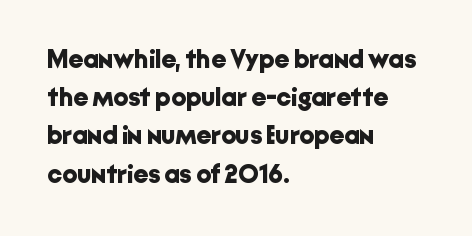
{"italic": "no", "bold": "yes", "underline": "no", "align": "left", "line_spacing": "normal", "line_spacing_ratio": 1.47, "letter_spacing": "normal", "letter_spacing_em": 0.0, "glyph_px": 26}
